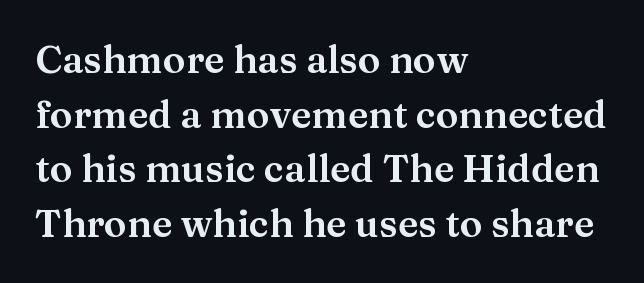
Q: Is the text italic (slanted)? A: No, it is upright.
Q: Is the typeface a serif or a sans-serif typeface? A: Serif.
Q: Is the text underlined? A: No.
Q: How is the paragraph aligned? A: Left-aligned.
Q: Is the spacing between letters normal or unusually wide? A: Normal.
Q: Is the spacing between lines tight, normal or loose? A: Normal.
Q: Width (condensed, normal, or wide)? A: Wide.
Q: Stroke contrast? A: Medium.
Q: x-height? A: Medium.
Q: Monospaced? A: No.
